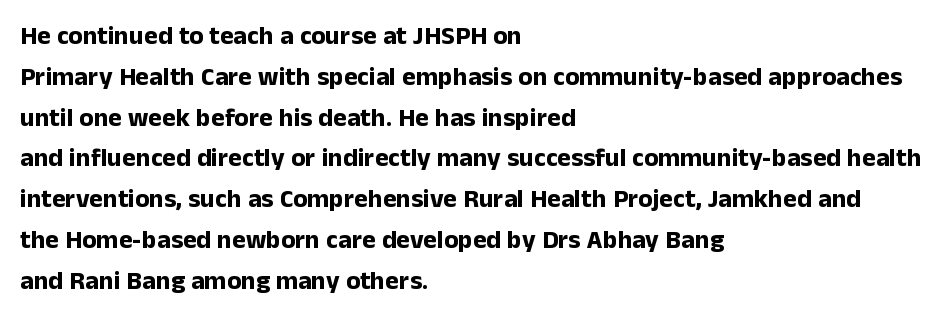
{"italic": "no", "bold": "yes", "underline": "no", "align": "left", "line_spacing": "normal", "line_spacing_ratio": 1.57, "letter_spacing": "normal", "letter_spacing_em": 0.0, "glyph_px": 26}
